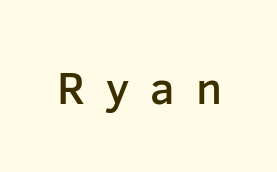
Q: Is the text bold? A: Semi-bold.
Q: Is the text italic (slanted)? A: No, it is upright.
Q: Is the typeface a serif or a sans-serif typeface? A: Sans-serif.
Q: Is the text underlined? A: No.
Q: Is the spacing between letters normal or unusually wide? A: Unusually wide.
Q: Width (condensed, normal, or wide)? A: Normal.
Q: Stroke contrast? A: Low.
Q: x-height? A: Medium.
Q: Monospaced? A: No.
